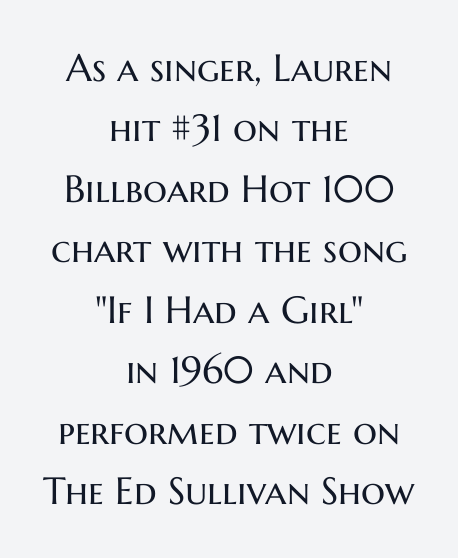
The area under the type is left untouched. Note the varied advance widths — an 'i' is clearly narrower than an 'm'. Standard letterfit; no display-style spreading of the glyphs. Every stem runs plumb, perpendicular to the baseline. Where is the straight margin? There isn't one; the lines are centered.
